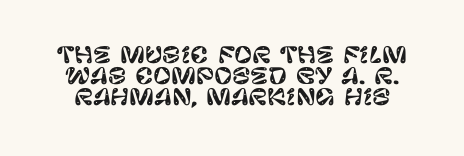
Q: Is the text italic (slanted)? A: Yes.
Q: Is the text underlined? A: No.
Q: Is the spacing between letters normal or unusually wide? A: Normal.
Q: Is the spacing between lines tight, normal or loose? A: Tight.
